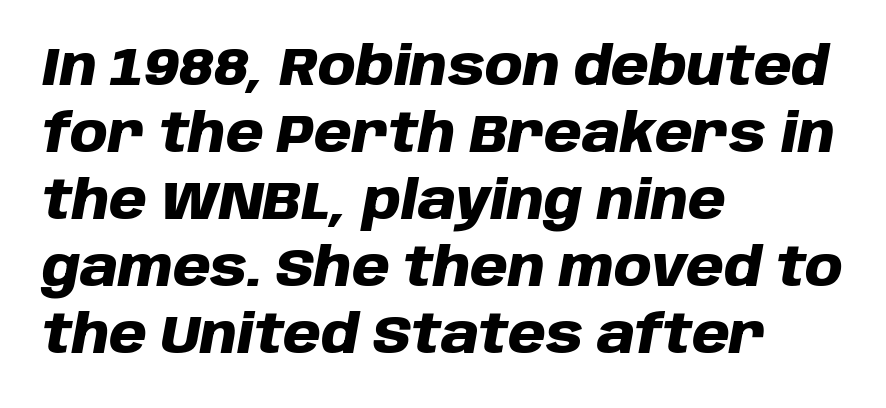
The specimen reads as italic at a glance. Check the space under the baseline: it is left empty. The passage is arranged the way most books set body copy — flush left. The type is set solid horizontally, with unmodified tracking.
